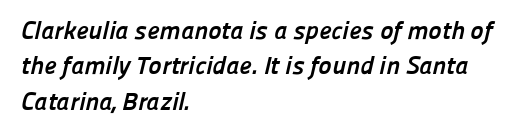
The passage is arranged the way most books set body copy — flush left. Letter spacing: default. A dark, heavy texture on the line: the type is bold. Leading: standard.
